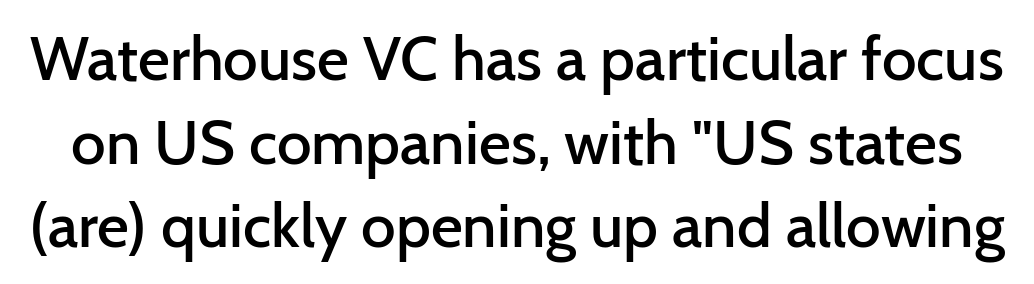
Q: Is the text bold? A: Semi-bold.
Q: Is the text italic (slanted)? A: No, it is upright.
Q: Is the typeface a serif or a sans-serif typeface? A: Sans-serif.
Q: Is the text underlined? A: No.
Q: Is the spacing between letters normal or unusually wide? A: Normal.
Q: Is the spacing between lines tight, normal or loose? A: Normal.
Q: Width (condensed, normal, or wide)? A: Normal.
Q: Stroke contrast? A: Low.
Q: x-height? A: Medium.
Q: Monospaced? A: No.
